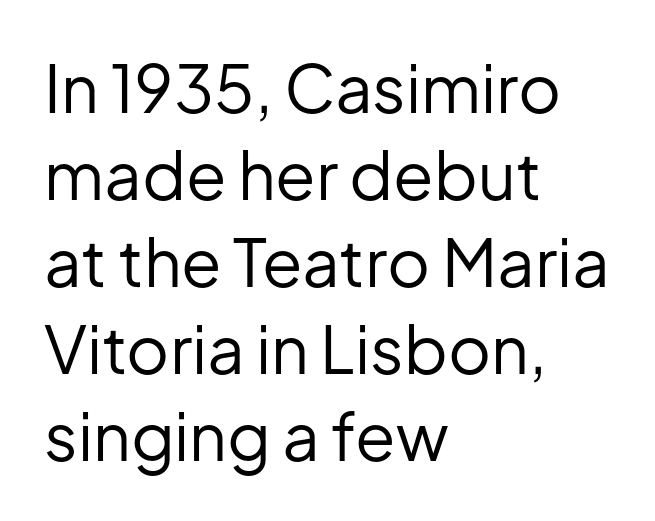
Q: Is the text bold? A: No.
Q: Is the text italic (slanted)? A: No, it is upright.
Q: Is the typeface a serif or a sans-serif typeface? A: Sans-serif.
Q: Is the text underlined? A: No.
Q: How is the paragraph aligned? A: Left-aligned.
Q: Is the spacing between letters normal or unusually wide? A: Normal.
Q: Is the spacing between lines tight, normal or loose? A: Normal.
Q: Width (condensed, normal, or wide)? A: Normal.
Q: Stroke contrast? A: Low.
Q: x-height? A: Medium.
Q: Monospaced? A: No.
